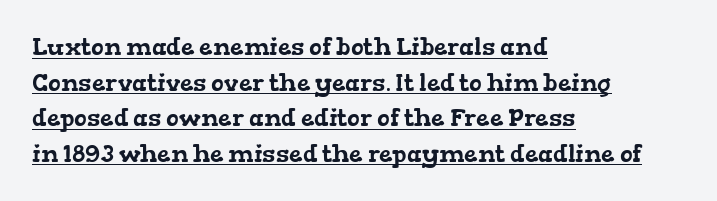
The horizontal fit of the characters is conventional and even. Does the copy run flush right? No — it runs flush left. The rendering uses the underline text-decoration. Vertically, the passage feels balanced, rows spaced as you'd expect.
